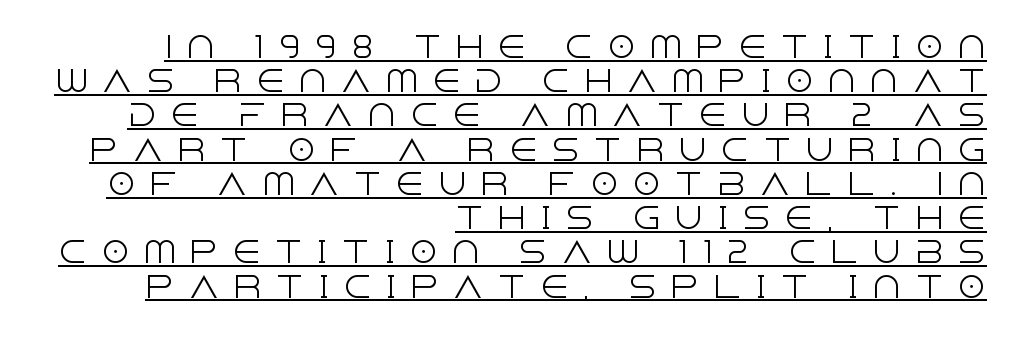
Varying glyph widths throughout — classic text-font behaviour. Every word sits above its own underline. Each word looks stretched out because of the extra space between its letters. Every stem runs plumb, perpendicular to the baseline. Weight class: somewhere from thin through regular.
